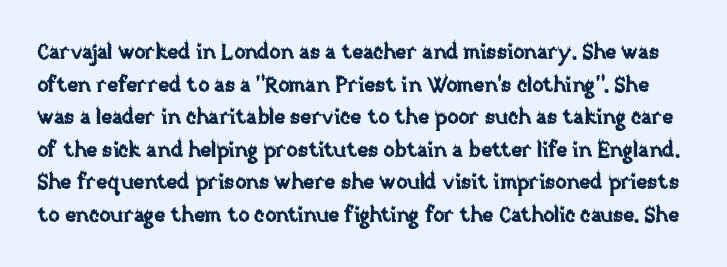
Q: Is the text italic (slanted)? A: No, it is upright.
Q: Is the text underlined? A: No.
Q: Is the spacing between letters normal or unusually wide? A: Normal.
Q: Is the spacing between lines tight, normal or loose? A: Normal.
